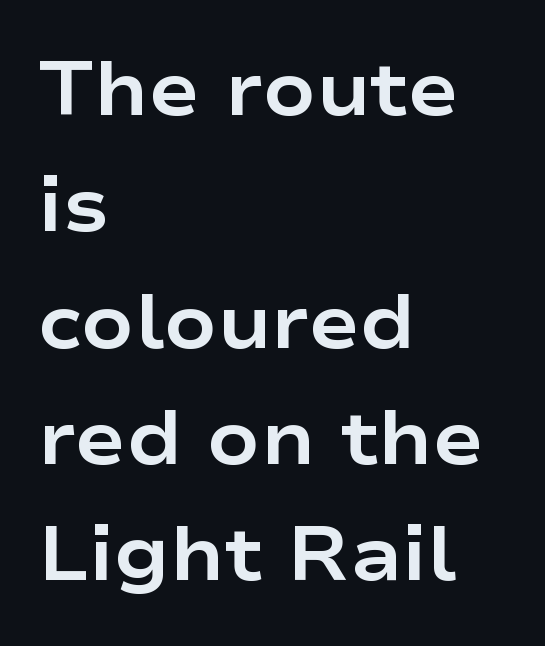
Leading: standard. Every stem runs plumb, perpendicular to the baseline. What stands out about the letter spacing? Nothing — it is the standard amount. The letters advance in unequal steps, a hallmark of proportional type.
